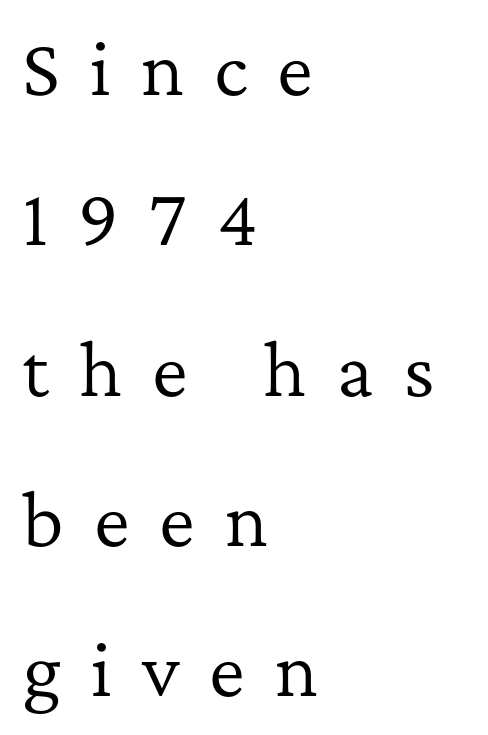
The image shows 68 px regular-weight serif type, upright; set left-aligned, loose line spacing (2.21x), unusually wide letter spacing (+0.44 em), not underlined; low stroke contrast and a medium x-height.
